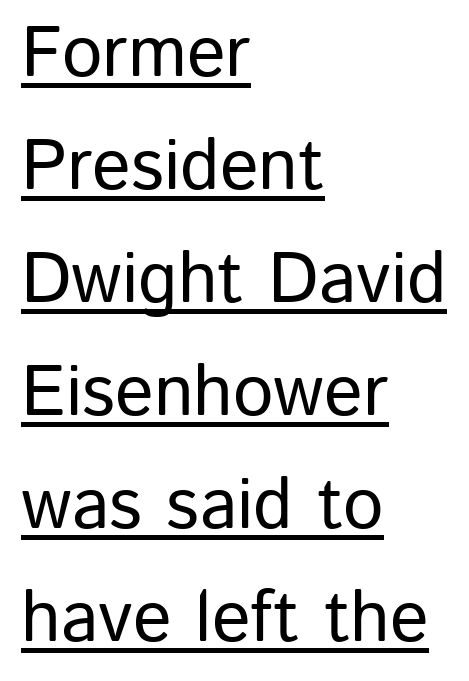
The image shows 72 px sans-serif type, upright; set left-aligned, normal line spacing (1.57x), normal letter spacing, underlined; low stroke contrast and a medium x-height.
